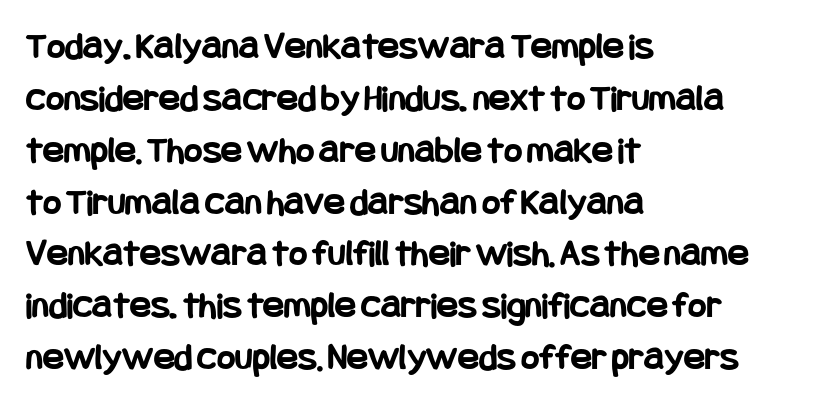
Q: Is the text bold? A: Yes.
Q: Is the text italic (slanted)? A: No, it is upright.
Q: Is the typeface a serif or a sans-serif typeface? A: Sans-serif.
Q: Is the text underlined? A: No.
Q: How is the paragraph aligned? A: Left-aligned.
Q: Is the spacing between letters normal or unusually wide? A: Normal.
Q: Is the spacing between lines tight, normal or loose? A: Normal.
Q: Width (condensed, normal, or wide)? A: Condensed.
Q: Stroke contrast? A: Low.
Q: x-height? A: Large.
